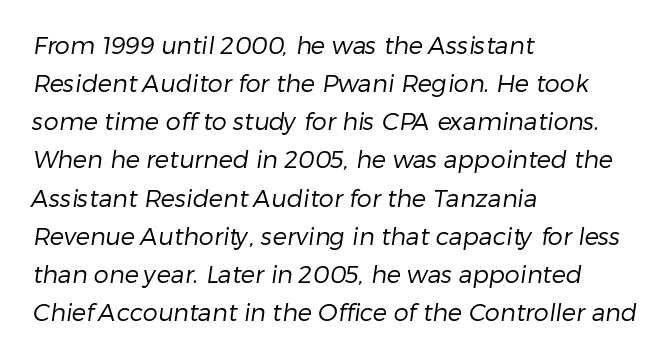
{"bold": "no", "underline": "no", "align": "left", "line_spacing": "normal", "line_spacing_ratio": 1.59, "letter_spacing": "normal", "letter_spacing_em": 0.0, "glyph_px": 24}
